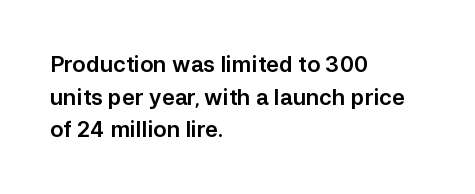
Q: Is the text italic (slanted)? A: No, it is upright.
Q: Is the text underlined? A: No.
Q: How is the paragraph aligned? A: Left-aligned.
Q: Is the spacing between letters normal or unusually wide? A: Normal.
Q: Is the spacing between lines tight, normal or loose? A: Normal.
